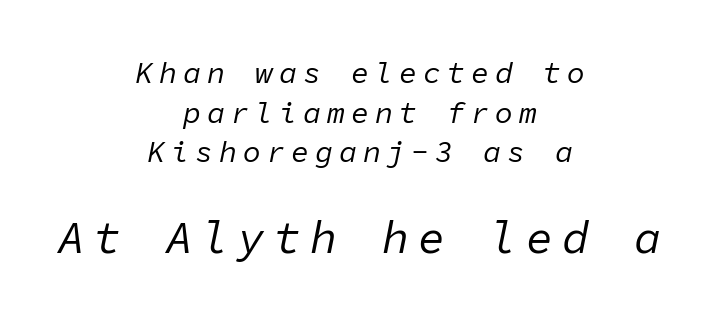
It's the slanting kind of type. Bare-footed words on every line. Tracking value appears strongly positive — letters spread wide. Is the type heavy? It reads as light-to-regular instead. The passage is arranged like a title page — every line centered.
